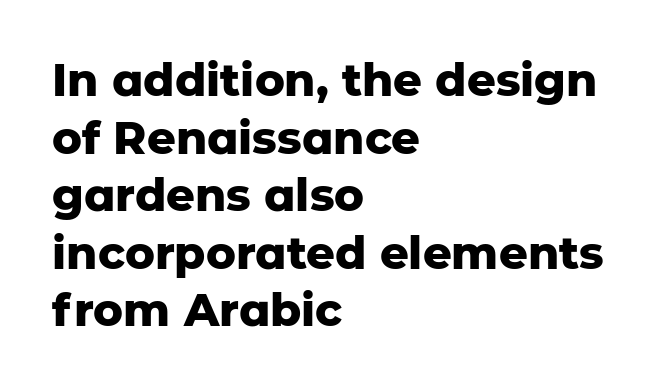
Q: Is the text bold? A: Yes.
Q: Is the text italic (slanted)? A: No, it is upright.
Q: Is the typeface a serif or a sans-serif typeface? A: Sans-serif.
Q: Is the text underlined? A: No.
Q: How is the paragraph aligned? A: Left-aligned.
Q: Is the spacing between letters normal or unusually wide? A: Normal.
Q: Is the spacing between lines tight, normal or loose? A: Normal.
Q: Width (condensed, normal, or wide)? A: Normal.
Q: Stroke contrast? A: Low.
Q: x-height? A: Medium.
Q: Monospaced? A: No.
